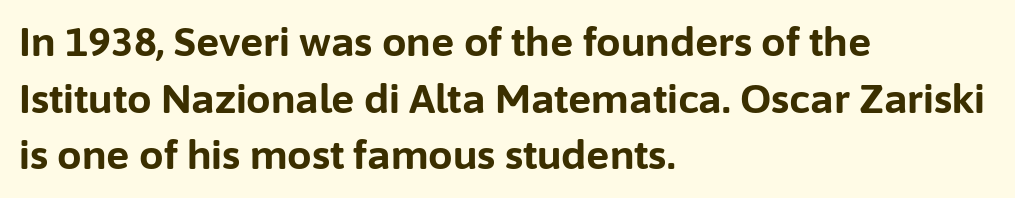
{"serif": "no", "italic": "no", "bold": "yes", "weight": "bold", "width": "normal", "stroke_contrast": "low", "x_height": "medium", "monospaced": "no", "underline": "no", "align": "left", "line_spacing": "normal", "line_spacing_ratio": 1.45, "letter_spacing": "normal", "letter_spacing_em": 0.0, "glyph_px": 39}
